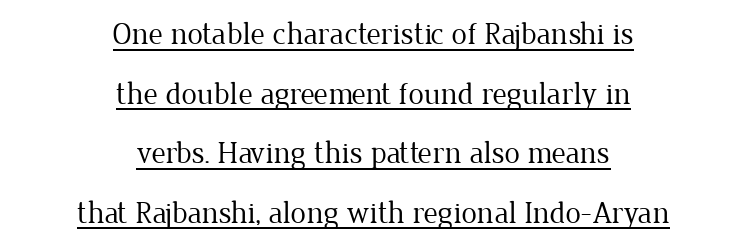
Q: Is the text bold? A: No.
Q: Is the text italic (slanted)? A: No, it is upright.
Q: Is the typeface a serif or a sans-serif typeface? A: Serif.
Q: Is the text underlined? A: Yes.
Q: How is the paragraph aligned? A: Centered.
Q: Is the spacing between letters normal or unusually wide? A: Normal.
Q: Is the spacing between lines tight, normal or loose? A: Loose.
Q: Width (condensed, normal, or wide)? A: Normal.
Q: Stroke contrast? A: Low.
Q: x-height? A: Medium.
Q: Monospaced? A: No.
